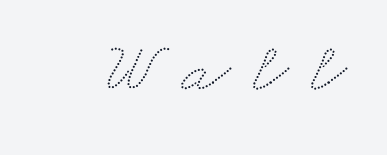
The image shows 72 px wide type; set unusually wide letter spacing (+0.31 em), not underlined; low stroke contrast and a small x-height.
